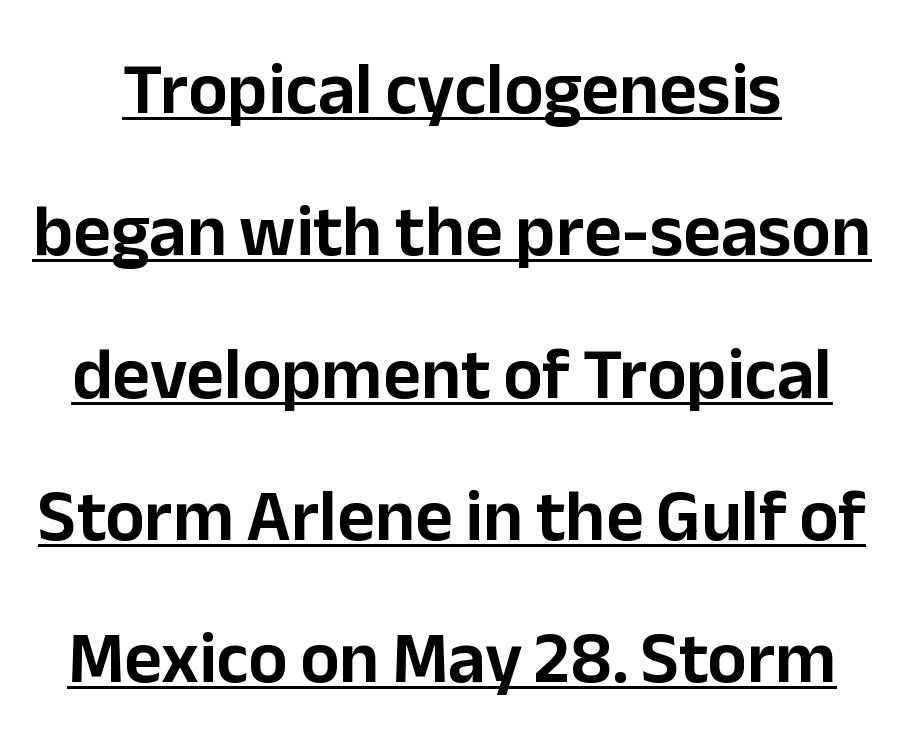
Vertical strokes here are truly vertical. Compared with typical paragraphs, the rows here are farther apart. The string is rendered with underlining switched on. The passage shown is typed in a proportional face where columns would drift.
